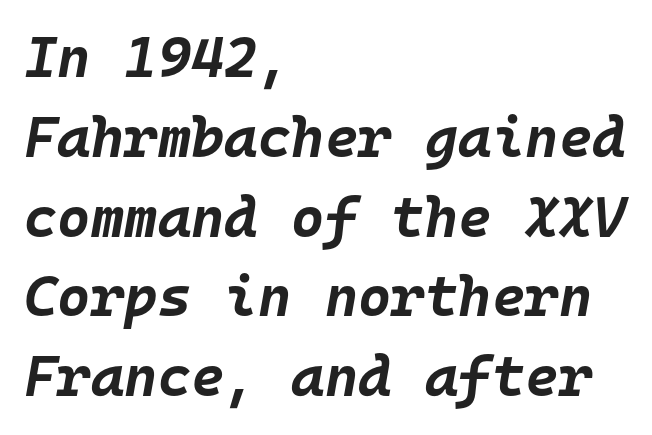
The image shows 57 px bold type, italic (leaning right), monospaced; set left-aligned, normal line spacing (1.4x), normal letter spacing, not underlined; low stroke contrast and a large x-height.
